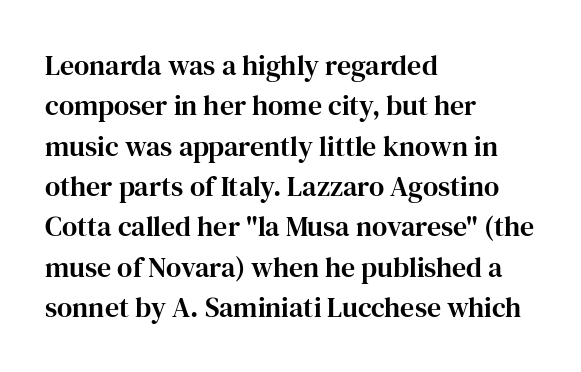
The type sits square on the baseline with zero lean. Every row of glyphs begins at an identical x-position on the left. Clear beneath every line of the passage. This is serif lettering, the kind often seen in printed books.
